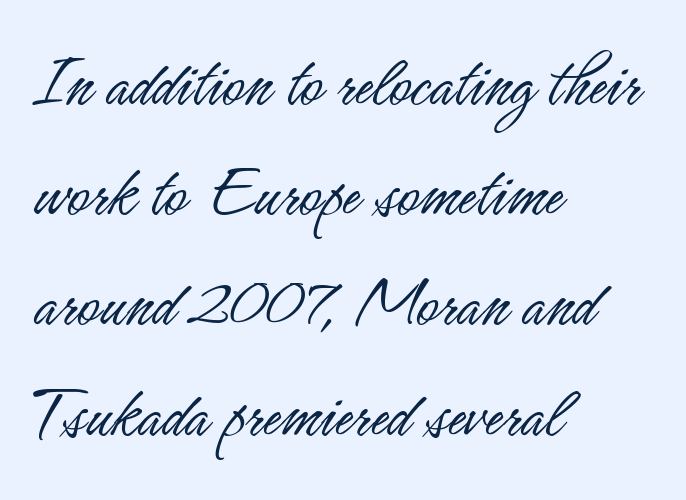
{"serif": "no", "bold": "no", "weight": "light", "width": "condensed", "stroke_contrast": "low", "x_height": "small", "monospaced": "no", "underline": "no", "align": "left", "line_spacing": "normal", "line_spacing_ratio": 1.47, "letter_spacing": "normal", "letter_spacing_em": 0.0, "glyph_px": 75}
